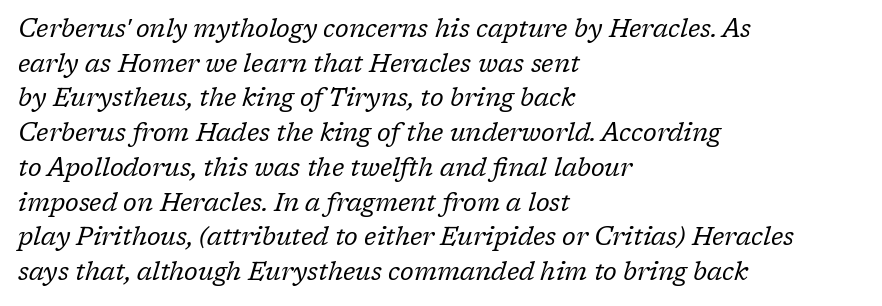
These lines were composed using italics. The passage shown stacks its lines at a standard gap. Each line starts at the same left margin while the right side varies. Here the glyphs are tracked normally, forming tight word shapes. The area under the type is left untouched.
